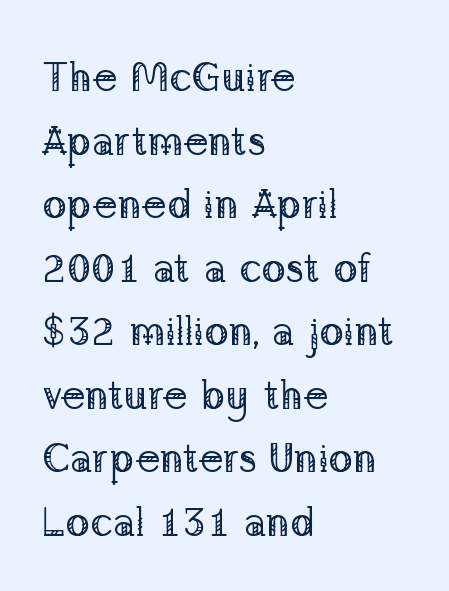
The image shows 41 px regular-weight serif type, upright; set left-aligned, normal line spacing (1.55x), normal letter spacing, not underlined; low stroke contrast and a medium x-height.
